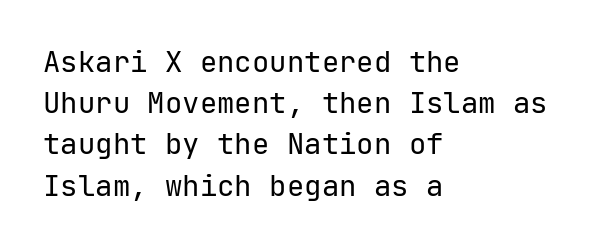
Q: Is the text bold? A: No.
Q: Is the text italic (slanted)? A: No, it is upright.
Q: Is the typeface a serif or a sans-serif typeface? A: Sans-serif.
Q: Is the text underlined? A: No.
Q: How is the paragraph aligned? A: Left-aligned.
Q: Is the spacing between letters normal or unusually wide? A: Normal.
Q: Is the spacing between lines tight, normal or loose? A: Normal.
Q: Width (condensed, normal, or wide)? A: Normal.
Q: Stroke contrast? A: Low.
Q: x-height? A: Medium.
Q: Monospaced? A: Yes.
